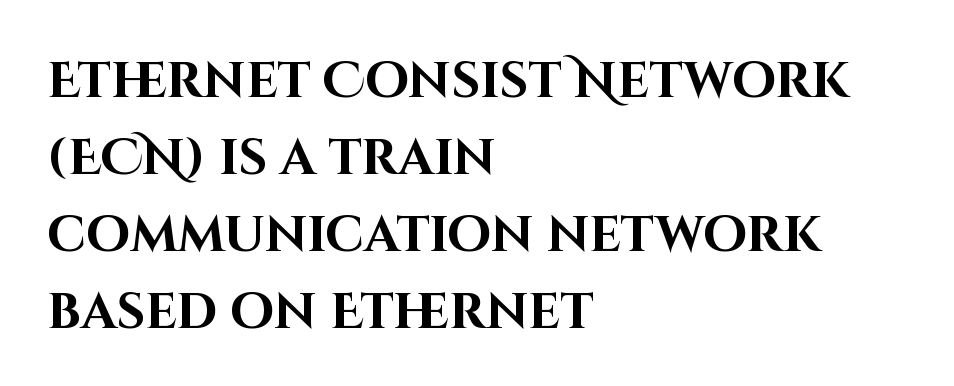
Q: Is the text bold? A: Yes.
Q: Is the text italic (slanted)? A: No, it is upright.
Q: Is the typeface a serif or a sans-serif typeface? A: Sans-serif.
Q: Is the text underlined? A: No.
Q: How is the paragraph aligned? A: Left-aligned.
Q: Is the spacing between letters normal or unusually wide? A: Normal.
Q: Is the spacing between lines tight, normal or loose? A: Normal.
Q: Width (condensed, normal, or wide)? A: Normal.
Q: Stroke contrast? A: High.
Q: x-height? A: Large.
Q: Monospaced? A: No.
